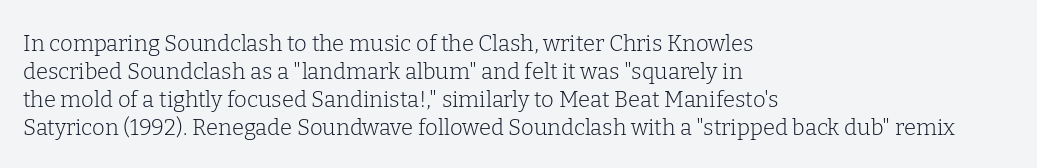
The image shows 22 px text type, upright; set left-aligned, normal line spacing (1.28x), normal letter spacing, not underlined.
